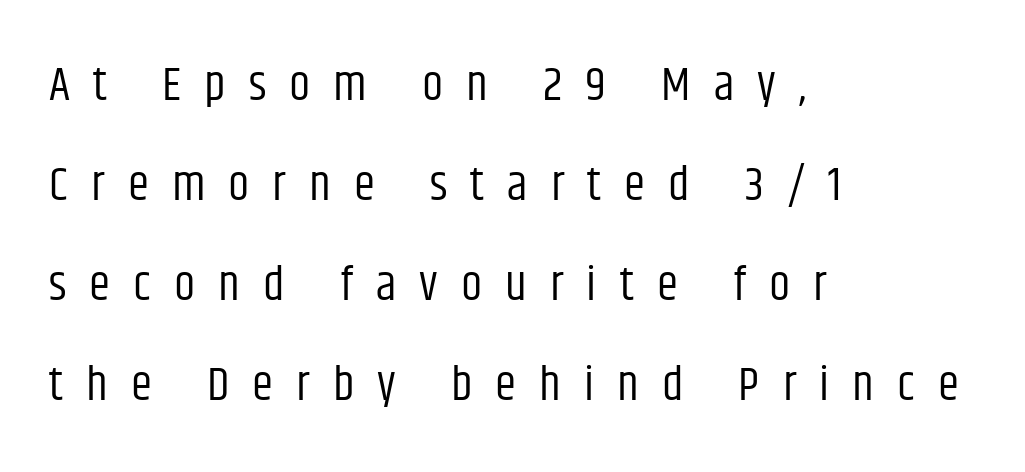
The image shows 48 px regular-weight, condensed sans-serif type, upright; set left-aligned, loose line spacing (2.08x), unusually wide letter spacing (+0.48 em), not underlined; low stroke contrast and a large x-height.
